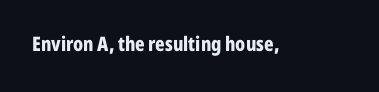
The image shows 20 px bold type, upright; set normal letter spacing, not underlined.
